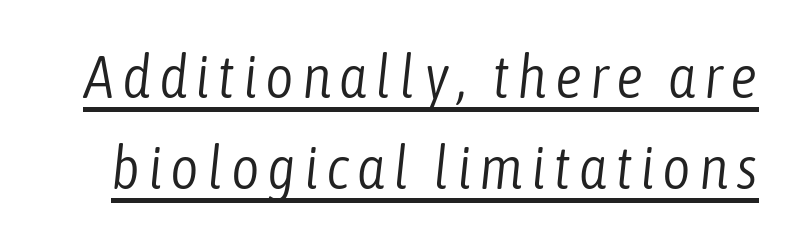
{"italic": "yes", "lean": "right", "slant_degrees": 6, "bold": "no", "weight": "light", "width": "condensed", "stroke_contrast": "low", "x_height": "medium", "monospaced": "no", "underline": "yes", "line_spacing": "normal", "line_spacing_ratio": 1.49, "glyph_px": 61}
